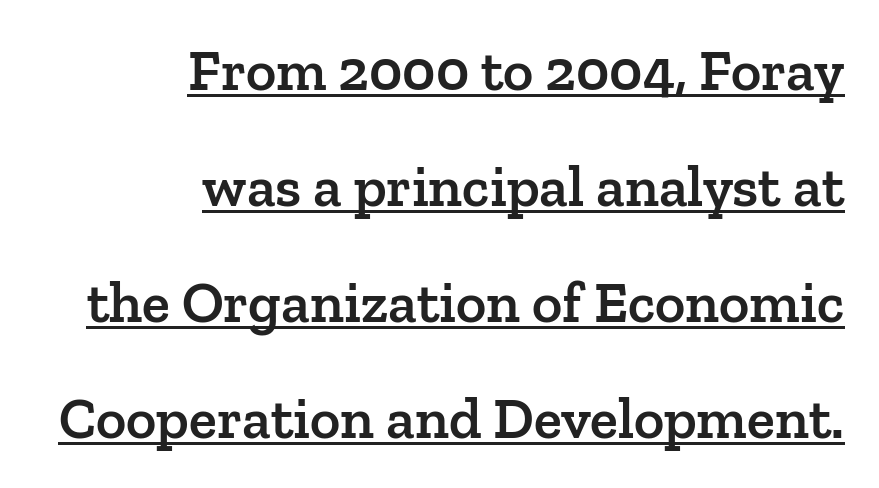
The gaps between neighbouring characters are ordinary and unremarkable. These lines are set flush right with a ragged left edge. Notice how the stems are strictly vertical — no italics here. The rendering uses natural spacing where letterforms have individual widths.
